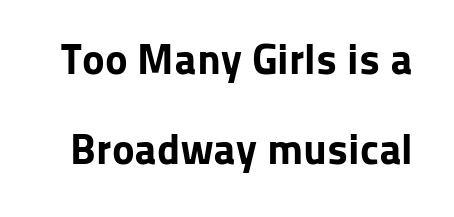
Q: Is the text bold? A: Yes.
Q: Is the text italic (slanted)? A: No, it is upright.
Q: Is the typeface a serif or a sans-serif typeface? A: Sans-serif.
Q: Is the text underlined? A: No.
Q: Is the spacing between letters normal or unusually wide? A: Normal.
Q: Is the spacing between lines tight, normal or loose? A: Loose.
Q: Width (condensed, normal, or wide)? A: Normal.
Q: Stroke contrast? A: Low.
Q: x-height? A: Medium.
Q: Monospaced? A: No.
